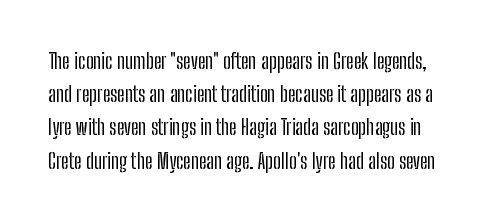
The tracking reads as untouched default to a designer's eye. Each new line begins a customary step beneath the previous one. Unmarked baselines from the first word to the last. The font's upright variant was chosen for this text.
